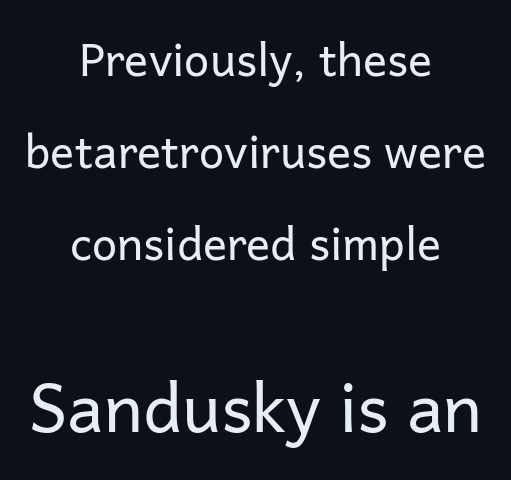
{"serif": "no", "italic": "no", "bold": "no", "weight": "regular", "width": "normal", "stroke_contrast": "low", "x_height": "medium", "monospaced": "no", "underline": "no", "align": "center", "line_spacing": "loose", "line_spacing_ratio": 2.04, "letter_spacing": "normal", "letter_spacing_em": 0.0, "larger_block": "second", "size_ratio": 1.49, "glyph_px": 67}
